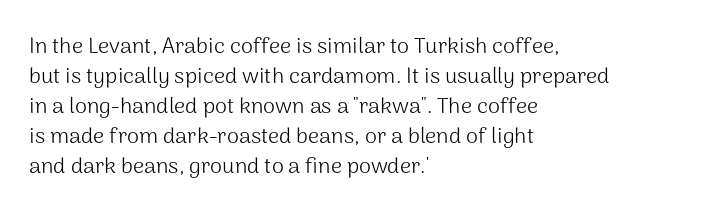
Reading down the column, the eye jumps a familiar distance to each next line. Left-aligned paragraph, ragged on the right. Check under the words: just untouched page. Nope, not italic — everything's standing straight.
